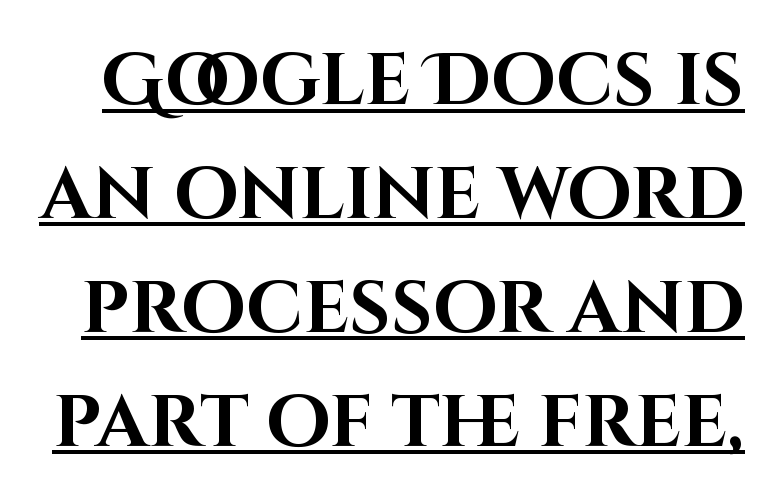
{"serif": "no", "italic": "no", "bold": "yes", "weight": "bold", "width": "normal", "stroke_contrast": "high", "x_height": "large", "monospaced": "no", "underline": "yes", "line_spacing": "normal", "line_spacing_ratio": 1.56, "letter_spacing": "normal", "letter_spacing_em": 0.0, "glyph_px": 73}
